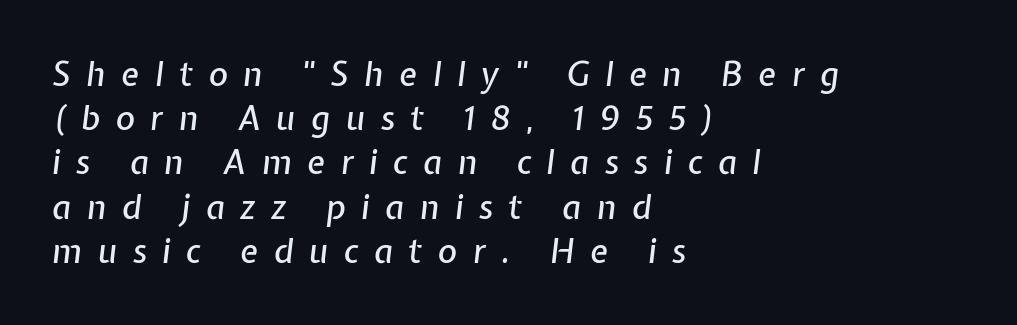
{"italic": "yes", "lean": "right", "slant_degrees": 7, "width": "normal", "stroke_contrast": "low", "x_height": "medium", "monospaced": "no", "underline": "no", "align": "left", "line_spacing": "normal", "line_spacing_ratio": 1.34, "letter_spacing": "wide", "letter_spacing_em": 0.47, "glyph_px": 33}
